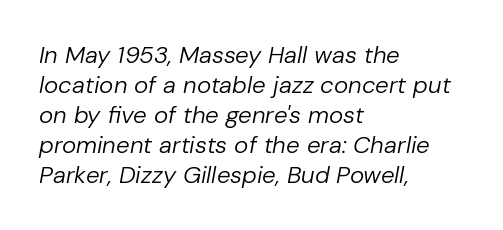
The image shows 24 px text type, italic (leaning right); set left-aligned, normal line spacing (1.25x), normal letter spacing, not underlined.
